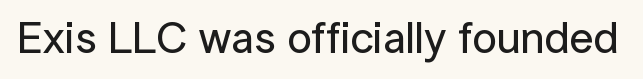
{"serif": "no", "italic": "no", "width": "normal", "stroke_contrast": "low", "x_height": "medium", "monospaced": "no", "underline": "no", "letter_spacing": "normal", "letter_spacing_em": 0.0, "glyph_px": 44}
